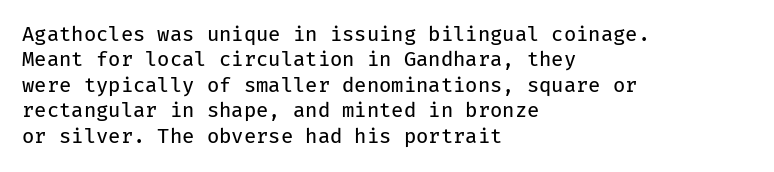
{"italic": "no", "bold": "no", "underline": "no", "align": "left", "line_spacing": "normal", "line_spacing_ratio": 1.27, "letter_spacing": "normal", "letter_spacing_em": 0.0, "glyph_px": 20}
